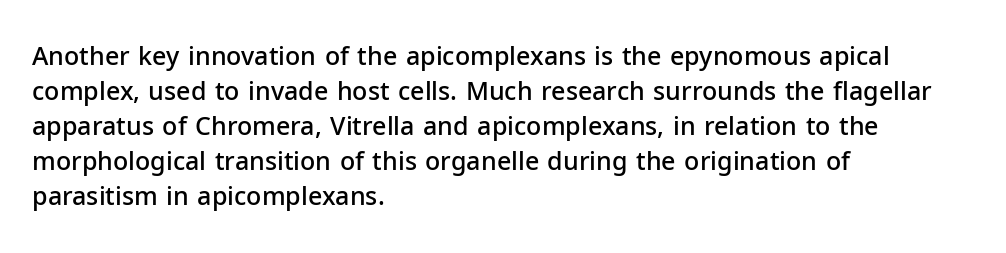
Q: Is the text bold? A: Semi-bold.
Q: Is the text italic (slanted)? A: No, it is upright.
Q: Is the text underlined? A: No.
Q: How is the paragraph aligned? A: Left-aligned.
Q: Is the spacing between letters normal or unusually wide? A: Normal.
Q: Is the spacing between lines tight, normal or loose? A: Normal.
